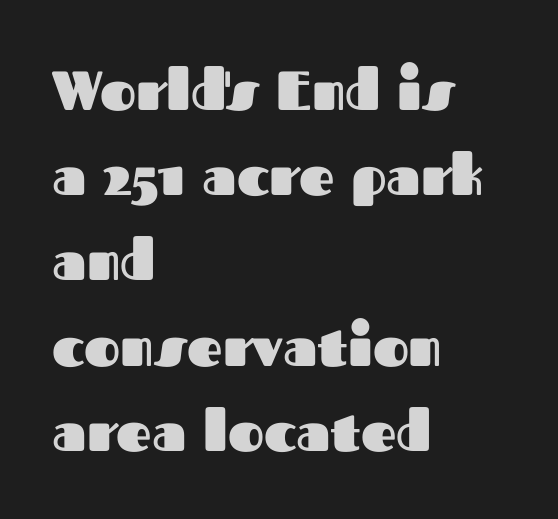
Honestly, the row spacing looks completely unremarkable. The letters carry no serifs — their stems end cleanly without finishing strokes. The passage shown is emphatically bold. This sample has the flowing, uneven cadence of proportional lettering. These lines were composed using upright roman letters.
